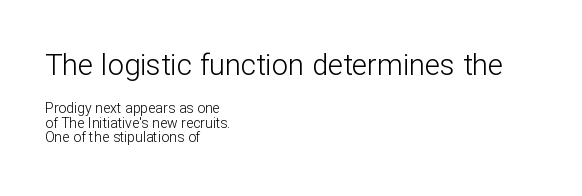
Q: Is the text bold? A: No.
Q: Is the text italic (slanted)? A: No, it is upright.
Q: Is the typeface a serif or a sans-serif typeface? A: Sans-serif.
Q: Is the text underlined? A: No.
Q: How is the paragraph aligned? A: Left-aligned.
Q: Is the spacing between letters normal or unusually wide? A: Normal.
Q: Is the spacing between lines tight, normal or loose? A: Tight.
Q: Which block of text is set in a larger size, the first (top) or the second (bottom)? A: The first (top) one.
Q: Width (condensed, normal, or wide)? A: Normal.
Q: Stroke contrast? A: Low.
Q: x-height? A: Medium.
Q: Monospaced? A: No.
